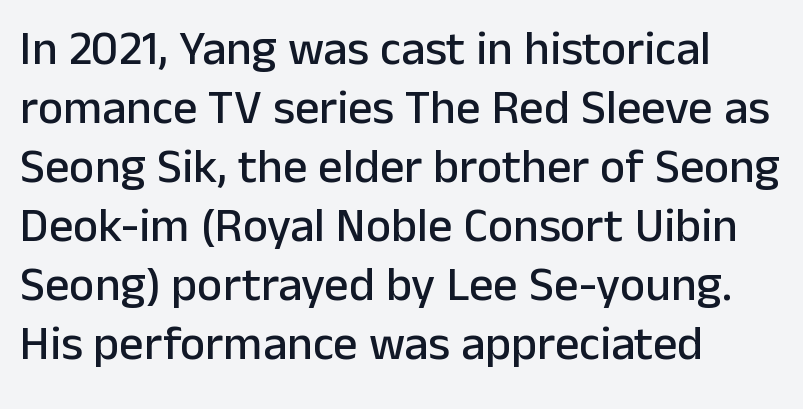
In terms of letterspacing, this is plain default setting. Are there feet on the stems? There aren't — it's a sans. The axis of the letterforms is exactly vertical. Horizontal alignment here is leftward, the default for most running prose. Honestly, there is no underline to notice here at all.
